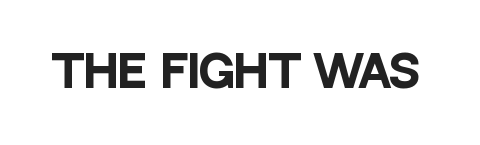
Emphasis by weight is at full strength: bold. Tall strokes in this sample are plumb rather than angled. Is this a fixed-width face? No — the glyphs have proportional, varying widths. A typesetter would call this zero additional tracking.
